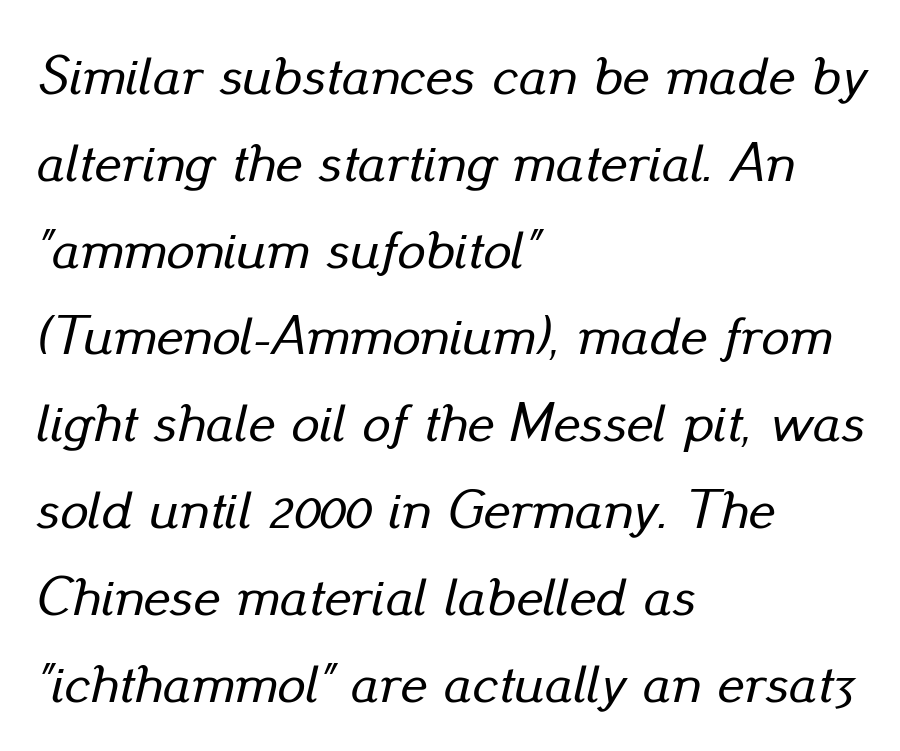
Caption: standard tracking, unaltered. Compared with ordinary roman type, these characters are visibly tilted. The face used here is proportionally spaced, like ordinary book or web type. The string is rendered with underlining switched off. The vertical gap from one line to the next is medium.
